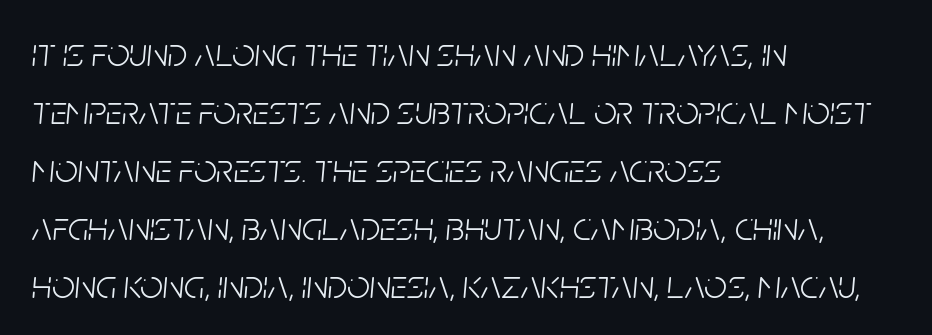
Q: Is the text bold? A: No.
Q: Is the text italic (slanted)? A: Yes, it leans right by about 5 degrees.
Q: Is the text underlined? A: No.
Q: How is the paragraph aligned? A: Left-aligned.
Q: Is the spacing between letters normal or unusually wide? A: Normal.
Q: Is the spacing between lines tight, normal or loose? A: Normal.
Q: Width (condensed, normal, or wide)? A: Condensed.
Q: Stroke contrast? A: Low.
Q: x-height? A: Large.
Q: Monospaced? A: No.
